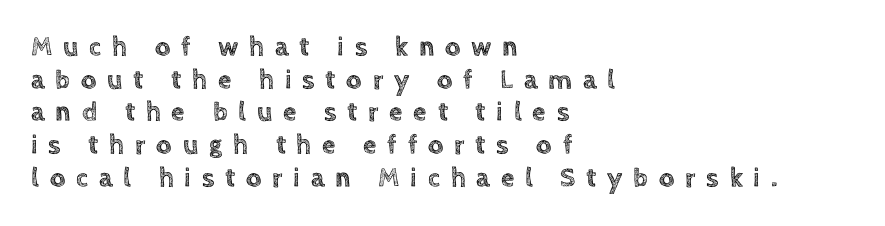
{"italic": "no", "underline": "no", "align": "left", "line_spacing_ratio": 1.21, "letter_spacing": "wide", "letter_spacing_em": 0.4, "glyph_px": 27}
